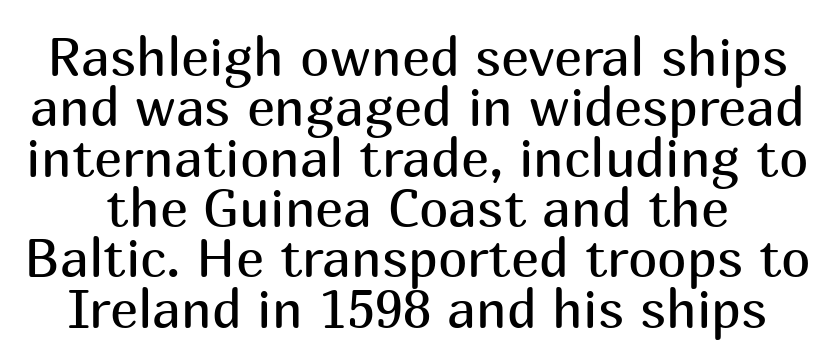
Q: Is the text bold? A: No.
Q: Is the text italic (slanted)? A: No, it is upright.
Q: Is the typeface a serif or a sans-serif typeface? A: Sans-serif.
Q: Is the text underlined? A: No.
Q: Is the spacing between letters normal or unusually wide? A: Normal.
Q: Is the spacing between lines tight, normal or loose? A: Tight.
Q: Width (condensed, normal, or wide)? A: Normal.
Q: Stroke contrast? A: Medium.
Q: x-height? A: Medium.
Q: Monospaced? A: No.
